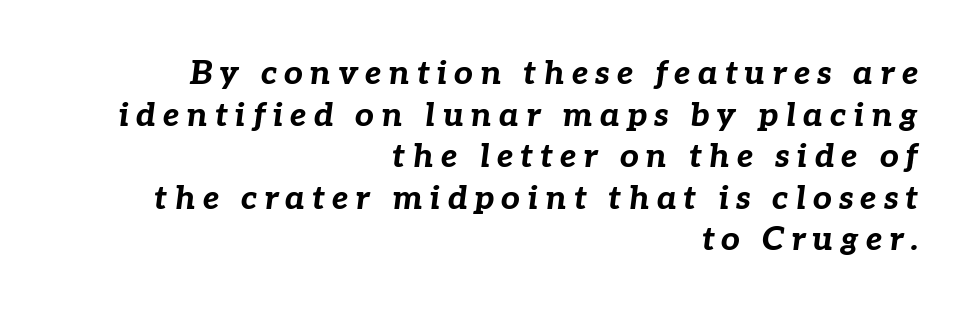
The image shows 33 px bold type, italic (leaning right); set right-aligned, normal line spacing (1.26x), unusually wide letter spacing (+0.21 em), not underlined; low stroke contrast and a medium x-height.
